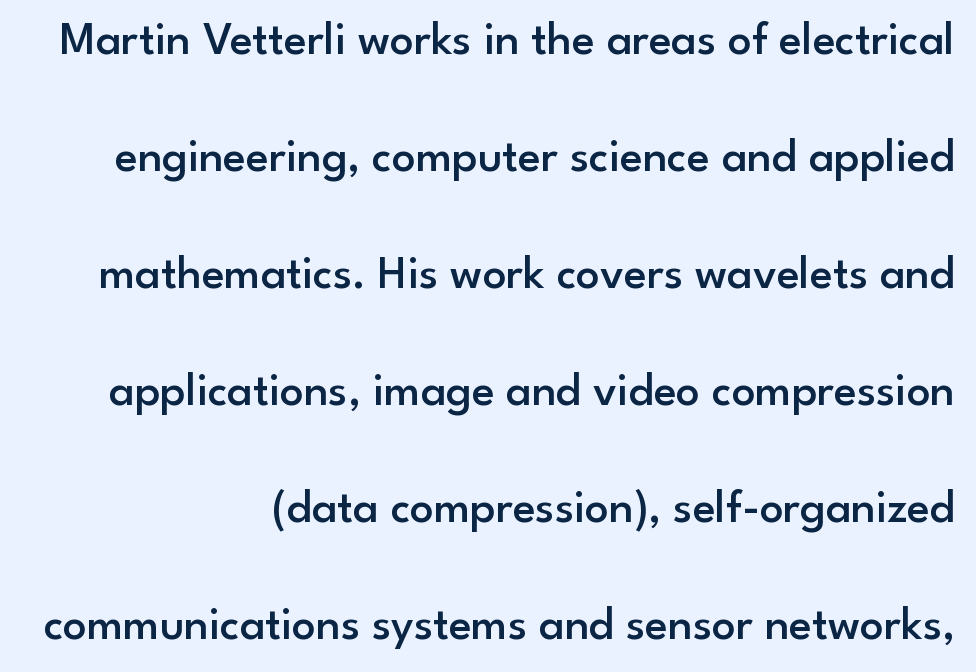
The image shows 47 px semibold sans-serif type, upright; set loose line spacing (2.49x), normal letter spacing, not underlined; low stroke contrast and a small x-height.
